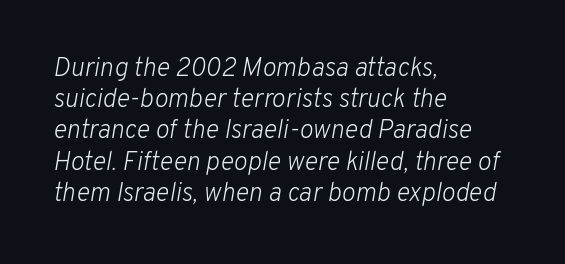
The text carries the slant typical of an italic or oblique font. Caption: face not bold, strokes unweighted. Line beginnings align vertically; line endings do not. The face used here is rendered with its standard letterfit.
